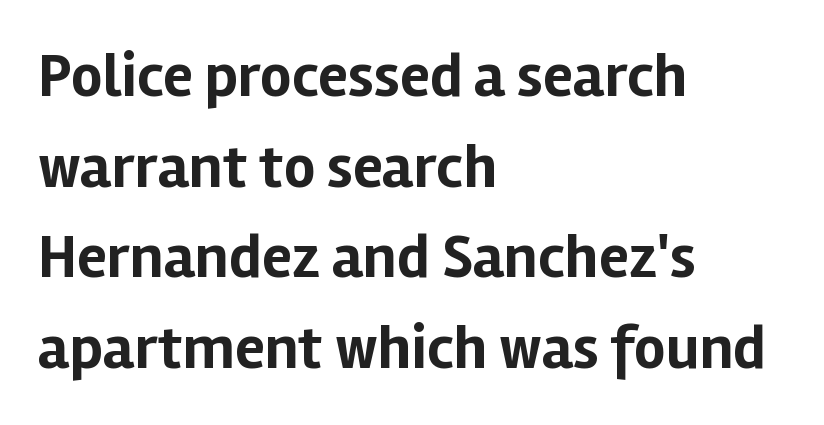
{"serif": "no", "italic": "no", "bold": "yes", "weight": "bold", "width": "normal", "stroke_contrast": "low", "x_height": "medium", "monospaced": "no", "underline": "no", "align": "left", "line_spacing": "normal", "line_spacing_ratio": 1.46, "letter_spacing": "normal", "letter_spacing_em": 0.0, "glyph_px": 62}
